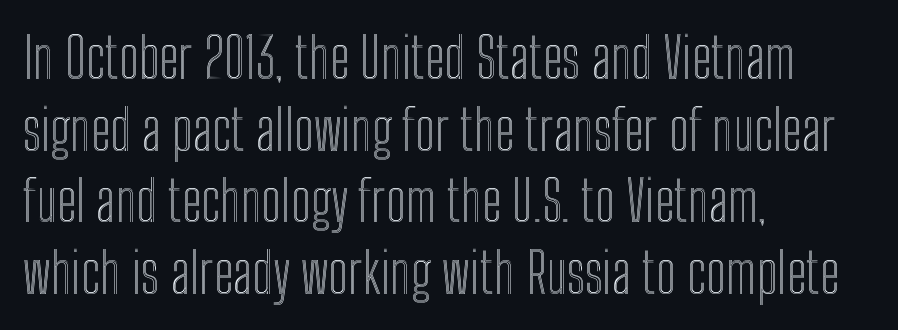
{"italic": "no", "width": "condensed", "x_height": "medium", "monospaced": "no", "underline": "no", "align": "left", "line_spacing": "normal", "line_spacing_ratio": 1.28, "letter_spacing": "normal", "letter_spacing_em": 0.0, "glyph_px": 56}
